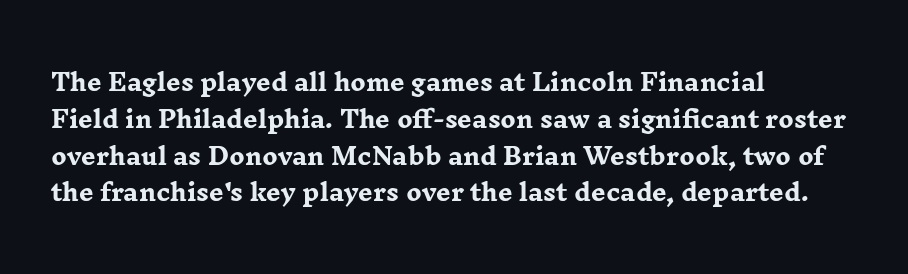
Q: Is the text bold? A: Yes.
Q: Is the text italic (slanted)? A: No, it is upright.
Q: Is the text underlined? A: No.
Q: How is the paragraph aligned? A: Left-aligned.
Q: Is the spacing between letters normal or unusually wide? A: Normal.
Q: Is the spacing between lines tight, normal or loose? A: Normal.
